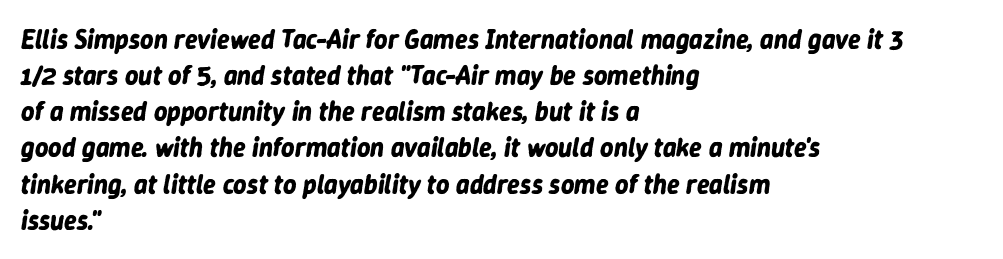
The image shows 26 px bold type, italic (leaning right); set left-aligned, normal line spacing (1.39x), normal letter spacing, not underlined.
